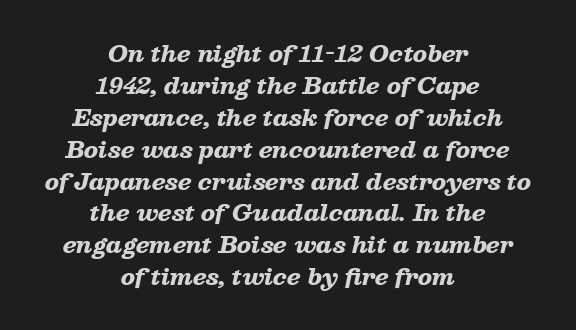
The image shows 22 px bold type, italic (leaning right); set centered, normal line spacing (1.45x), normal letter spacing, not underlined.
